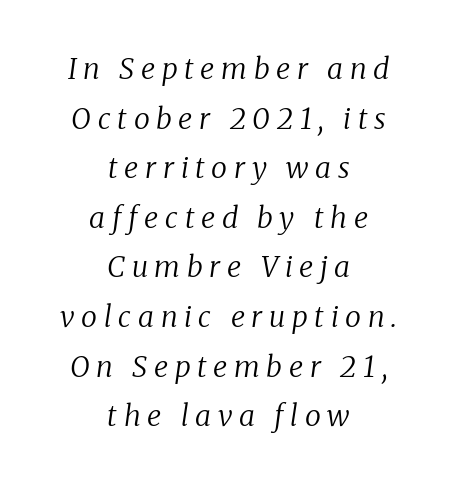
{"serif": "yes", "italic": "yes", "lean": "right", "slant_degrees": 8, "bold": "no", "weight": "regular", "width": "normal", "stroke_contrast": "low", "x_height": "medium", "monospaced": "no", "underline": "no", "align": "center", "line_spacing_ratio": 1.71, "letter_spacing": "wide", "letter_spacing_em": 0.23, "glyph_px": 29}
